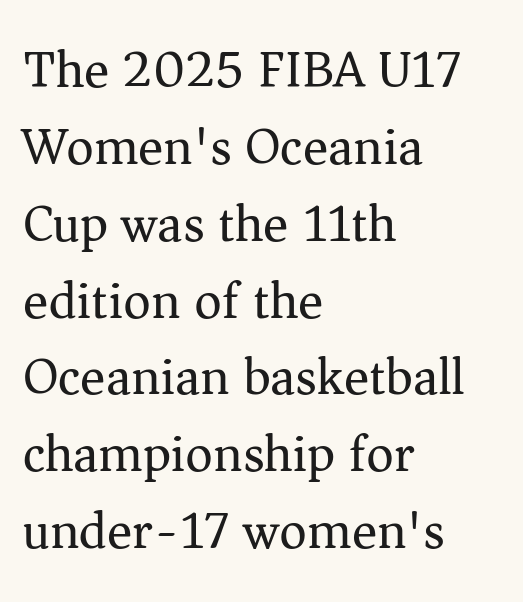
Just letters on the line, the space beneath them empty. These lines sit exactly where default settings would place them. Notice how the passage keeps a crisp vertical edge on the left only. Think standard paragraph weight, or any step lighter than that. The letters sit at their default tracking, neither squeezed nor spread.
